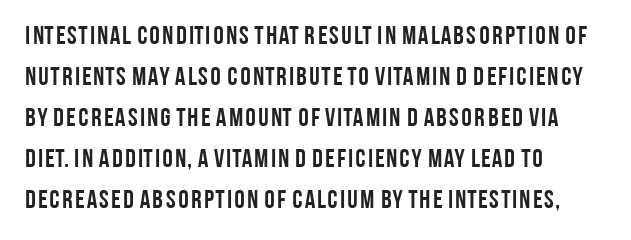
{"italic": "no", "bold": "yes", "underline": "no", "align": "left", "line_spacing": "normal", "line_spacing_ratio": 1.58, "letter_spacing": "normal", "letter_spacing_em": 0.0, "glyph_px": 26}
